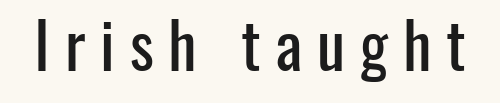
The image shows 64 px condensed sans-serif type, upright; set unusually wide letter spacing (+0.23 em), not underlined; low stroke contrast and a medium x-height.
